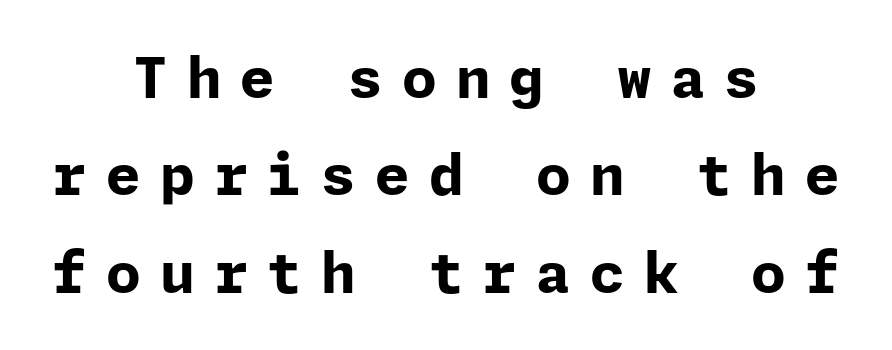
The image shows 56 px bold sans-serif type, upright; set centered, line spacing 1.74x, unusually wide letter spacing (+0.34 em), not underlined; low stroke contrast and a medium x-height.
